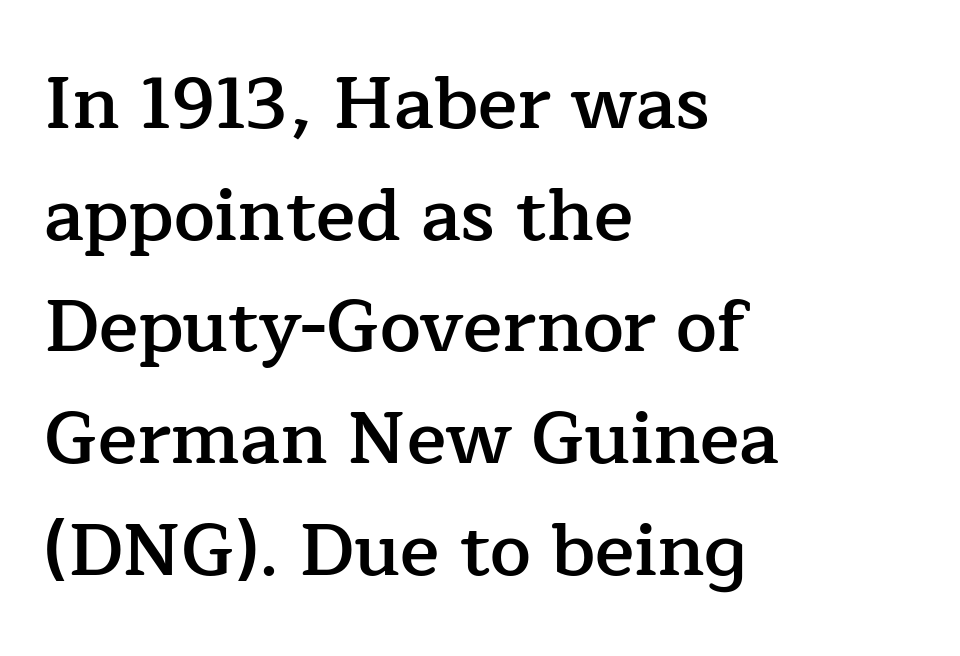
{"serif": "yes", "italic": "no", "bold": "semi", "weight": "semibold", "width": "normal", "stroke_contrast": "low", "x_height": "medium", "monospaced": "no", "underline": "no", "align": "left", "line_spacing": "normal", "line_spacing_ratio": 1.53, "letter_spacing": "normal", "letter_spacing_em": 0.0, "glyph_px": 73}
